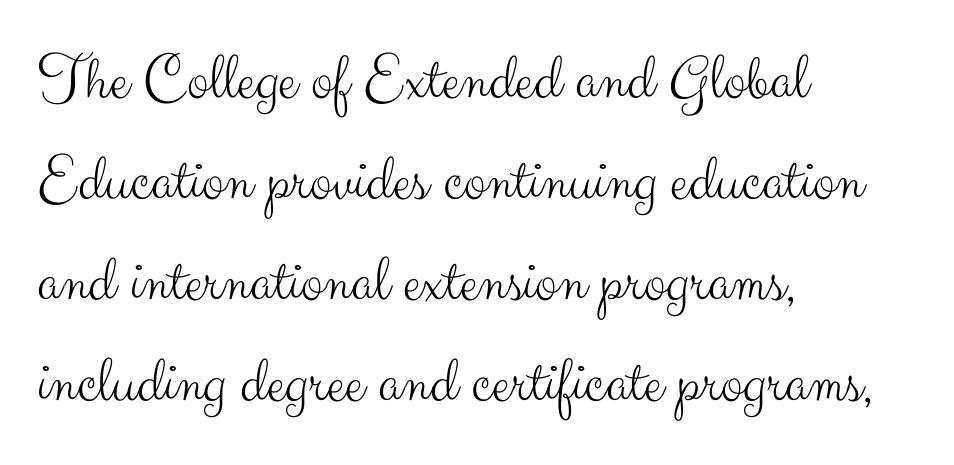
{"serif": "no", "bold": "no", "weight": "light", "width": "normal", "stroke_contrast": "medium", "x_height": "small", "monospaced": "no", "underline": "no", "align": "left", "line_spacing": "normal", "line_spacing_ratio": 1.53, "letter_spacing": "normal", "letter_spacing_em": 0.0, "glyph_px": 66}
